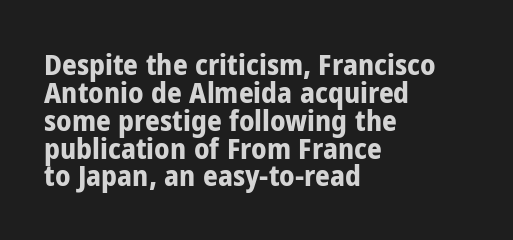
{"serif": "no", "italic": "no", "bold": "yes", "weight": "bold", "width": "condensed", "stroke_contrast": "low", "x_height": "medium", "monospaced": "no", "underline": "no", "align": "left", "line_spacing": "tight", "line_spacing_ratio": 0.96, "letter_spacing": "normal", "letter_spacing_em": 0.0, "glyph_px": 29}
